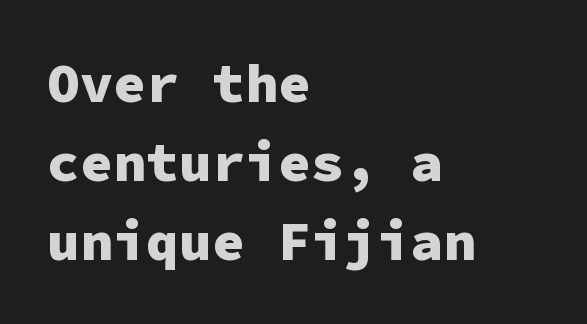
The image shows 55 px heavy sans-serif type, upright, monospaced; set left-aligned, normal line spacing (1.44x), normal letter spacing, not underlined; low stroke contrast and a medium x-height.
